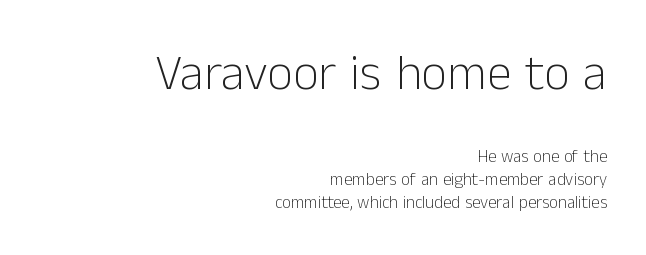
Q: Is the text bold? A: No.
Q: Is the text italic (slanted)? A: No, it is upright.
Q: Is the typeface a serif or a sans-serif typeface? A: Sans-serif.
Q: Is the text underlined? A: No.
Q: How is the paragraph aligned? A: Right-aligned.
Q: Is the spacing between letters normal or unusually wide? A: Normal.
Q: Is the spacing between lines tight, normal or loose? A: Normal.
Q: Which block of text is set in a larger size, the first (top) or the second (bottom)? A: The first (top) one.
Q: Width (condensed, normal, or wide)? A: Normal.
Q: Stroke contrast? A: Low.
Q: x-height? A: Medium.
Q: Monospaced? A: No.
